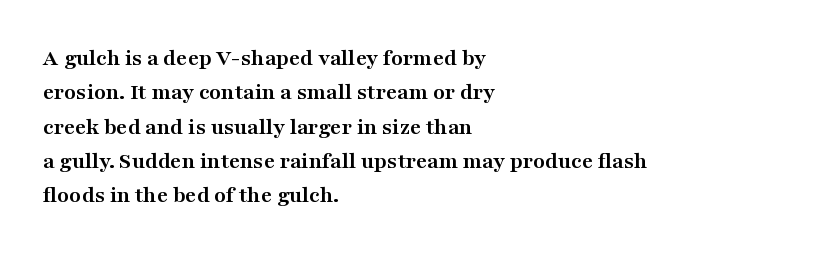
{"italic": "no", "bold": "yes", "underline": "no", "align": "left", "line_spacing": "normal", "line_spacing_ratio": 1.43, "letter_spacing": "normal", "letter_spacing_em": 0.0, "glyph_px": 24}
